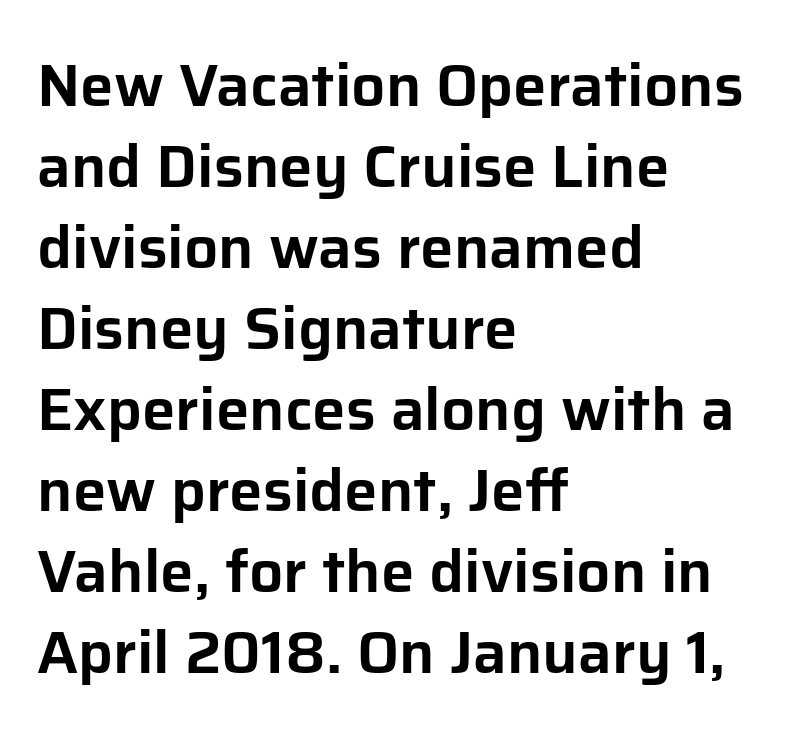
The image shows 60 px sans-serif type, upright; set left-aligned, normal line spacing (1.35x), normal letter spacing, not underlined; low stroke contrast and a medium x-height.
